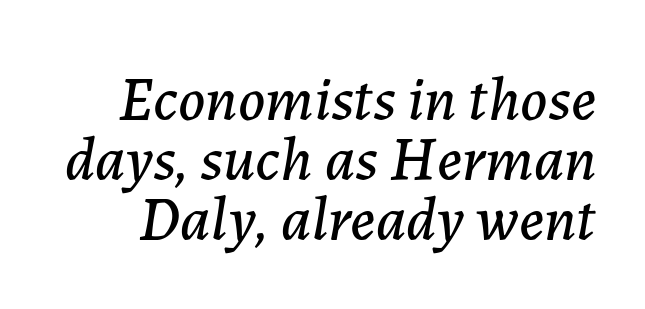
Nobody drew a line under any word here. Character widths vary here, with narrow letters taking less room than wide ones. Caption: standard tracking, unaltered. Successive baselines arrive quickly, one right under another. The passage shown leans; its letterforms are oblique.
